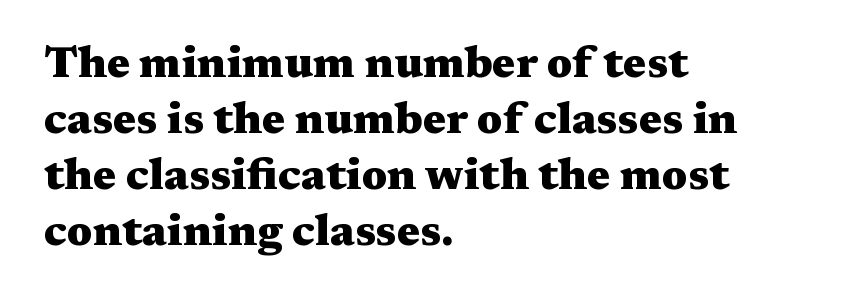
The image shows 44 px heavy, wide serif type, upright; set left-aligned, normal line spacing (1.27x), normal letter spacing, not underlined; medium stroke contrast and a medium x-height.
